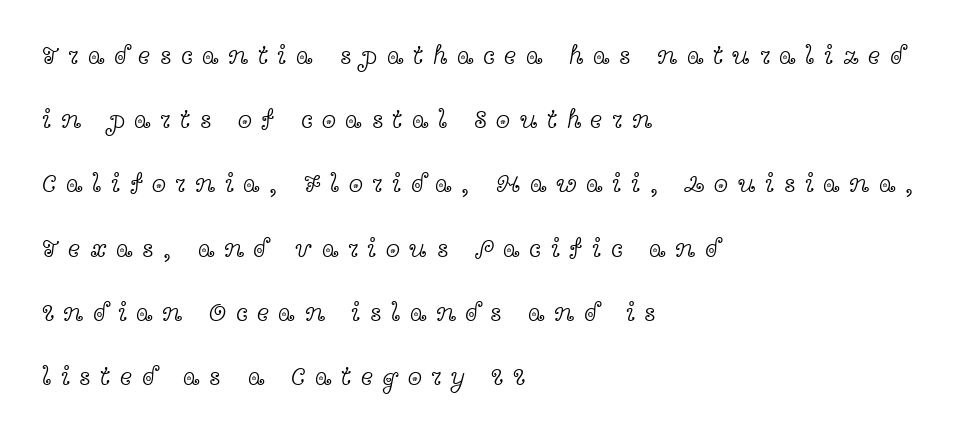
{"italic": "no", "bold": "no", "underline": "no", "align": "left", "line_spacing": "loose", "line_spacing_ratio": 2.47, "letter_spacing": "wide", "letter_spacing_em": 0.36, "glyph_px": 26}
